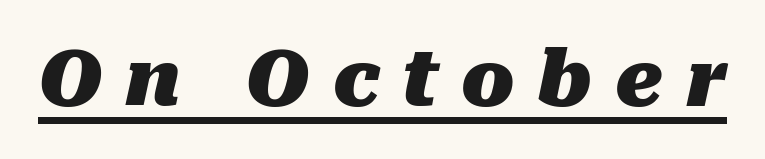
Q: Is the text bold? A: Yes.
Q: Is the text italic (slanted)? A: Yes, it leans right by about 10 degrees.
Q: Is the text underlined? A: Yes.
Q: Is the spacing between letters normal or unusually wide? A: Unusually wide.
Q: Width (condensed, normal, or wide)? A: Normal.
Q: Stroke contrast? A: Medium.
Q: x-height? A: Medium.
Q: Monospaced? A: No.
